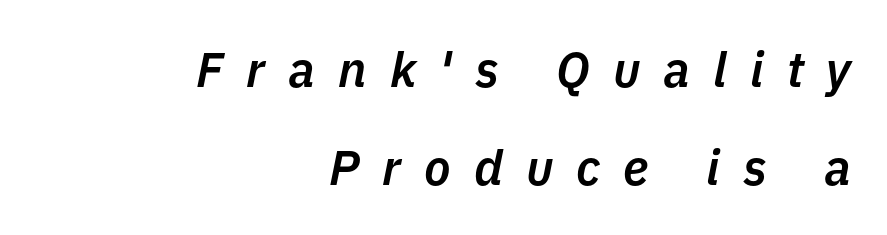
Students, note that the glyphs here are deliberately spaced far apart. Line ends are locked; line starts wander. The letters advance in unequal steps, a hallmark of proportional type. Letters rest on an invisible, unmarked baseline. Each new line begins a long way beneath the previous one. Stroke thickness is moderately raised; the sample reads as semibold.
